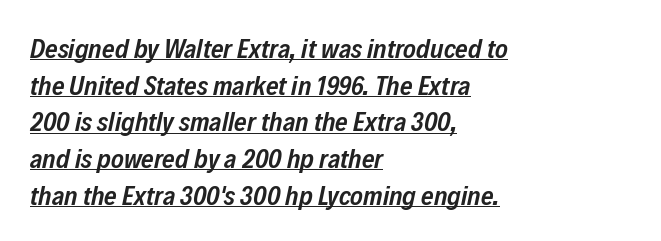
Q: Is the text bold? A: Semi-bold.
Q: Is the text italic (slanted)? A: Yes, it leans right by about 12 degrees.
Q: Is the text underlined? A: Yes.
Q: How is the paragraph aligned? A: Left-aligned.
Q: Is the spacing between letters normal or unusually wide? A: Normal.
Q: Is the spacing between lines tight, normal or loose? A: Normal.
